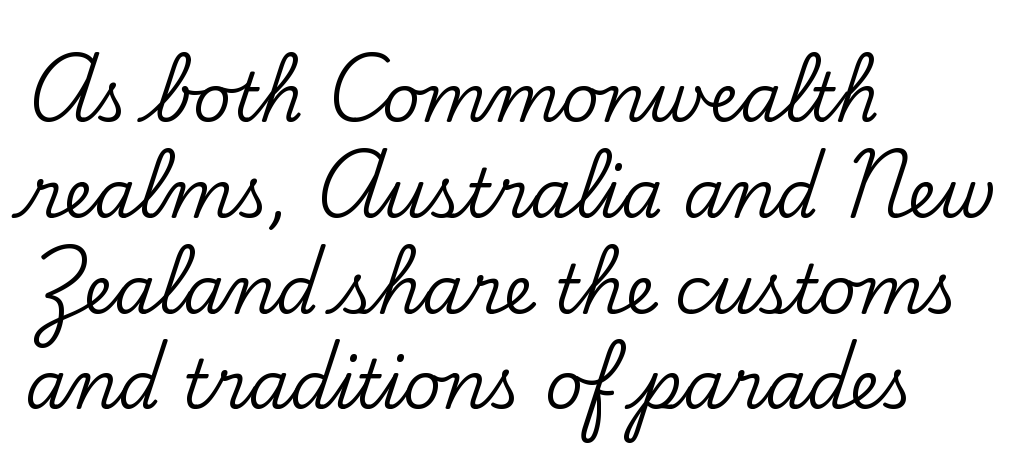
The designer went with a serif here, giving each stem small feet. Think of a printed novel: that variable character pitch is what you see here. These lines are set flush left with a ragged right edge. Successive baselines arrive at the customary interval. Tracking value appears to be zero — textbook default spacing.
